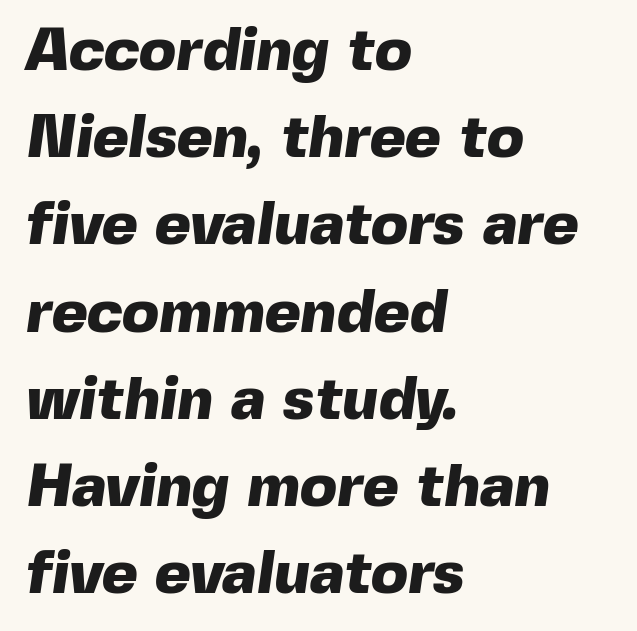
The image shows 61 px heavy sans-serif type; set left-aligned, normal line spacing (1.43x), normal letter spacing, not underlined; a medium x-height.
